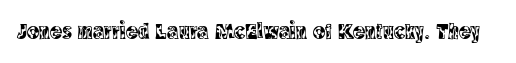
The image shows 23 px text type, upright; set normal letter spacing, not underlined.
